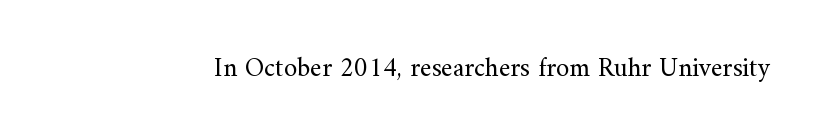
The image shows 27 px text type, upright; set normal letter spacing, not underlined.
